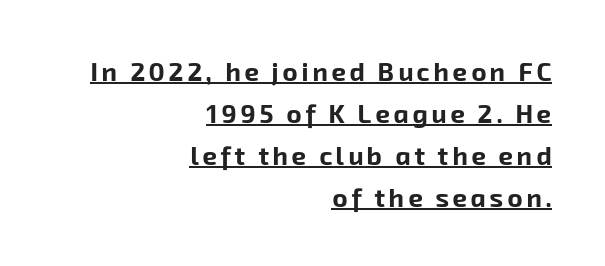
Compared with typical paragraphs, the rows here are spaced about the same. Somebody hit Ctrl+U on this one — the words are underlined. All the whitespace from short lines collects on the left. A full-strength bold gives these letters their thick strokes.
